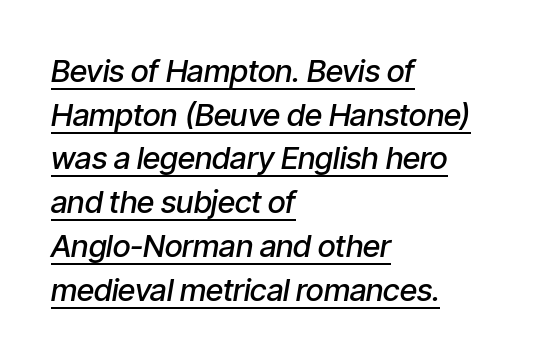
{"italic": "yes", "lean": "right", "slant_degrees": 9, "bold": "semi", "weight": "semibold", "width": "condensed", "stroke_contrast": "low", "x_height": "medium", "monospaced": "no", "underline": "yes", "align": "left", "line_spacing": "normal", "line_spacing_ratio": 1.41, "letter_spacing": "normal", "letter_spacing_em": 0.0, "glyph_px": 31}
